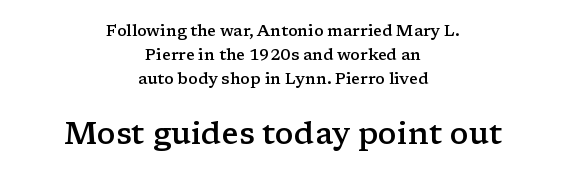
Moderately thickened strokes mark this as semibold type. The line-height multiplier appears to be the usual default. Each word holds together tightly as a unit, with standard inter-letter gaps. Where is the straight margin? There isn't one; the lines are centered. Vertical strokes here are truly vertical.
